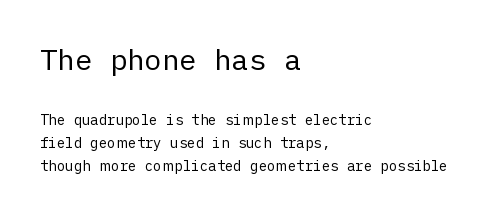
Q: Is the text bold? A: No.
Q: Is the text italic (slanted)? A: No, it is upright.
Q: Is the typeface a serif or a sans-serif typeface? A: Sans-serif.
Q: Is the text underlined? A: No.
Q: How is the paragraph aligned? A: Left-aligned.
Q: Is the spacing between letters normal or unusually wide? A: Normal.
Q: Is the spacing between lines tight, normal or loose? A: Normal.
Q: Which block of text is set in a larger size, the first (top) or the second (bottom)? A: The first (top) one.
Q: Width (condensed, normal, or wide)? A: Normal.
Q: Stroke contrast? A: Low.
Q: x-height? A: Medium.
